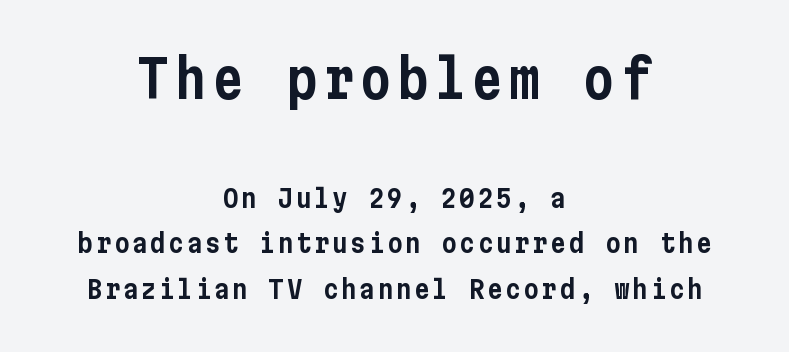
Larger block? The one above; the one below is distinctly smaller. The passage is arranged like a title page — every line centered. The letters stand straight up with perfectly vertical stems. Nobody drew a line under any word here. In terms of letterform style, serifs are entirely absent.
